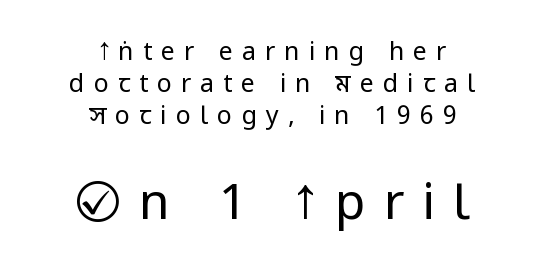
{"serif": "no", "italic": "no", "bold": "no", "weight": "regular", "width": "condensed", "stroke_contrast": "low", "underline": "no", "align": "center", "line_spacing": "normal", "line_spacing_ratio": 1.28, "letter_spacing": "wide", "letter_spacing_em": 0.36, "larger_block": "second", "size_ratio": 2.0, "glyph_px": 50}
